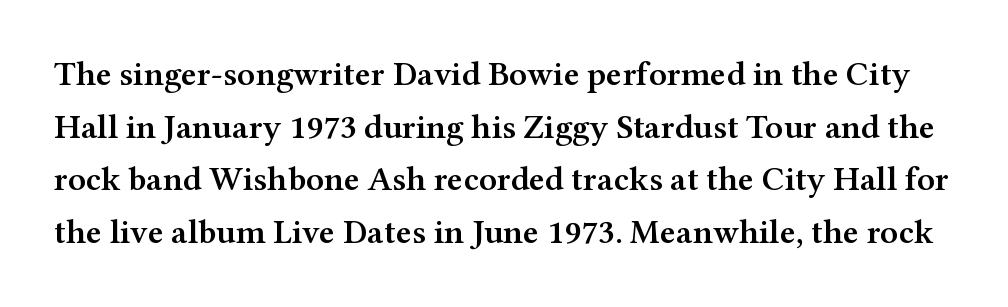
Descenders are the only things crossing below the line. A typesetter would call this zero additional tracking. Summary of vertical rhythm: regular, with standard interline spacing. Semibold letterforms, between regular and bold. The specimen reads as upright at a glance.
